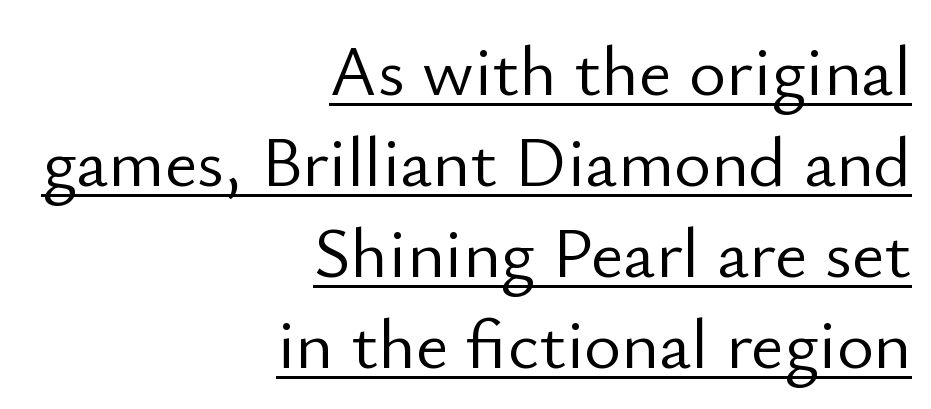
Q: Is the text bold? A: No.
Q: Is the text italic (slanted)? A: No, it is upright.
Q: Is the typeface a serif or a sans-serif typeface? A: Sans-serif.
Q: Is the text underlined? A: Yes.
Q: How is the paragraph aligned? A: Right-aligned.
Q: Is the spacing between letters normal or unusually wide? A: Normal.
Q: Is the spacing between lines tight, normal or loose? A: Normal.
Q: Width (condensed, normal, or wide)? A: Normal.
Q: Stroke contrast? A: Low.
Q: x-height? A: Small.
Q: Monospaced? A: No.
